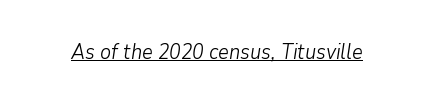
Q: Is the text bold? A: No.
Q: Is the text italic (slanted)? A: Yes, it leans right by about 9 degrees.
Q: Is the text underlined? A: Yes.
Q: Is the spacing between letters normal or unusually wide? A: Normal.
